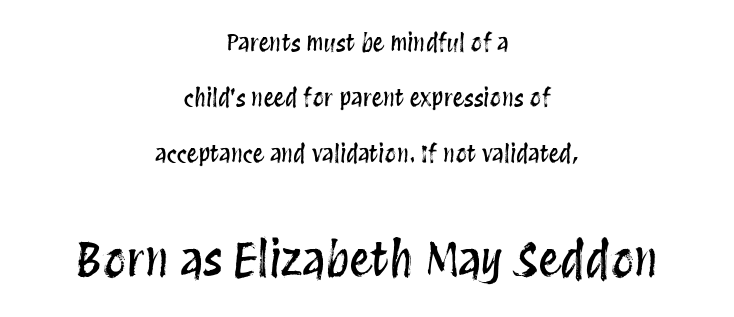
The image shows 46 px condensed type, upright; set centered, loose line spacing (2.41x), normal letter spacing, not underlined; the second (bottom) block is 2.0x larger; medium stroke contrast and a large x-height.
